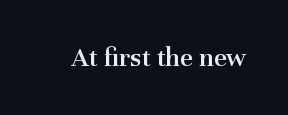
{"serif": "yes", "italic": "no", "bold": "semi", "weight": "semibold", "width": "normal", "stroke_contrast": "medium", "x_height": "medium", "monospaced": "no", "underline": "no", "letter_spacing": "normal", "letter_spacing_em": 0.0, "glyph_px": 28}
